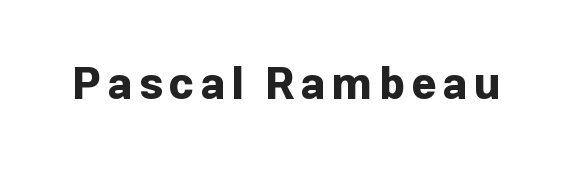
This sample has the flowing, uneven cadence of proportional lettering. The letters stand upright; this is a roman face. What weight is shown? A full bold with thick strokes. Type style note: lacks serifs.
